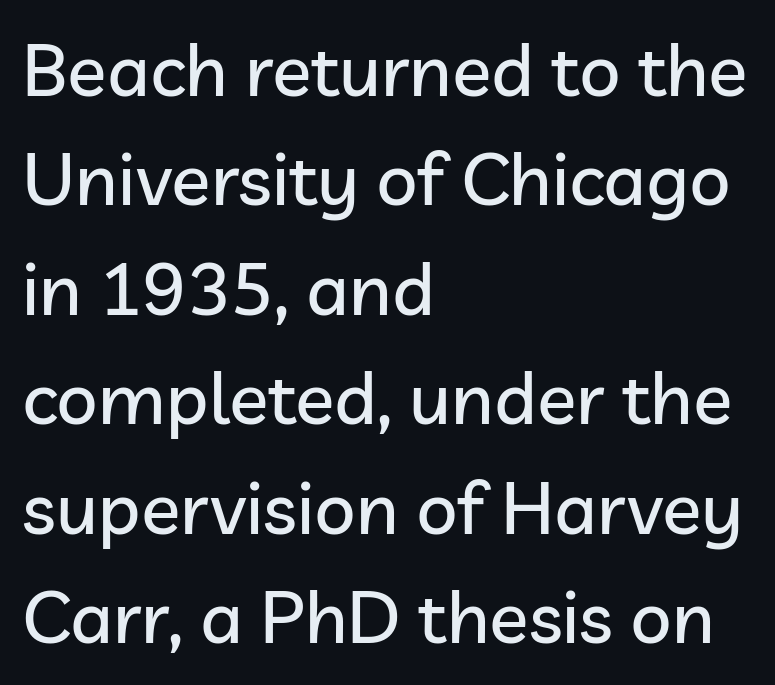
Q: Is the text italic (slanted)? A: No, it is upright.
Q: Is the typeface a serif or a sans-serif typeface? A: Sans-serif.
Q: Is the text underlined? A: No.
Q: How is the paragraph aligned? A: Left-aligned.
Q: Is the spacing between letters normal or unusually wide? A: Normal.
Q: Is the spacing between lines tight, normal or loose? A: Normal.
Q: Width (condensed, normal, or wide)? A: Normal.
Q: Stroke contrast? A: Low.
Q: x-height? A: Medium.
Q: Monospaced? A: No.
